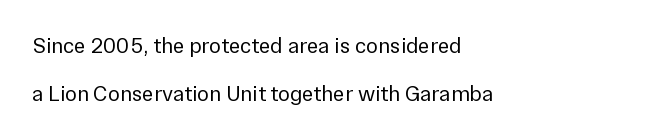
The image shows 22 px text type, upright; set left-aligned, loose line spacing (2.16x), normal letter spacing, not underlined.
